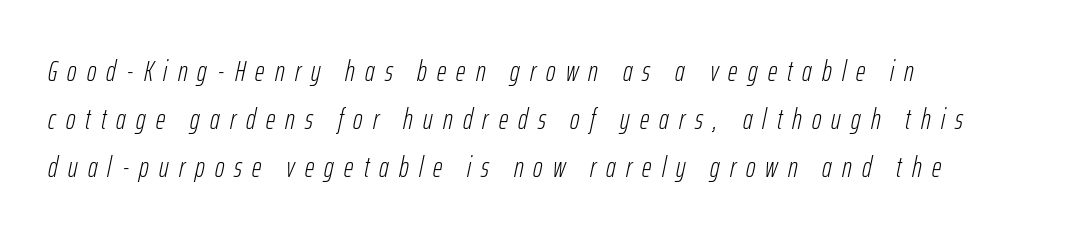
The image shows 29 px light, condensed type, italic (leaning right); set left-aligned, normal line spacing (1.66x), unusually wide letter spacing (+0.35 em), not underlined; low stroke contrast and a medium x-height.
